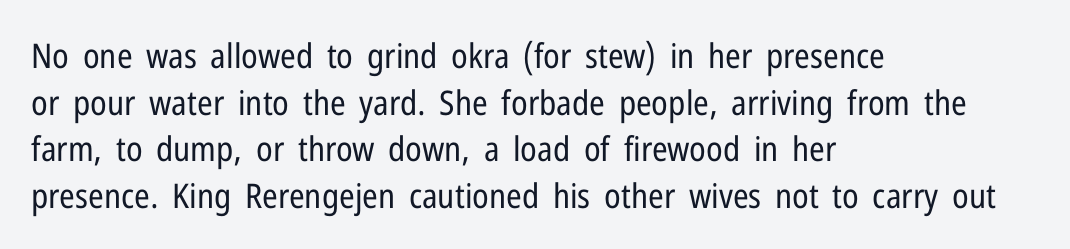
The horizontal fit of the characters is conventional and even. In terms of posture, this sample is upright. No extra ink here — the face is not bold. Unlike a traditional serif, this face leaves its strokes unadorned.
